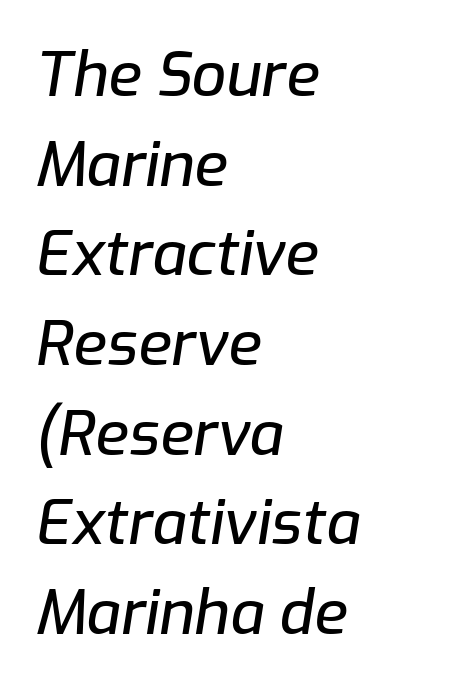
The image shows 61 px text type, italic (leaning right); set left-aligned, normal line spacing (1.47x), normal letter spacing, not underlined; low stroke contrast and a medium x-height.
